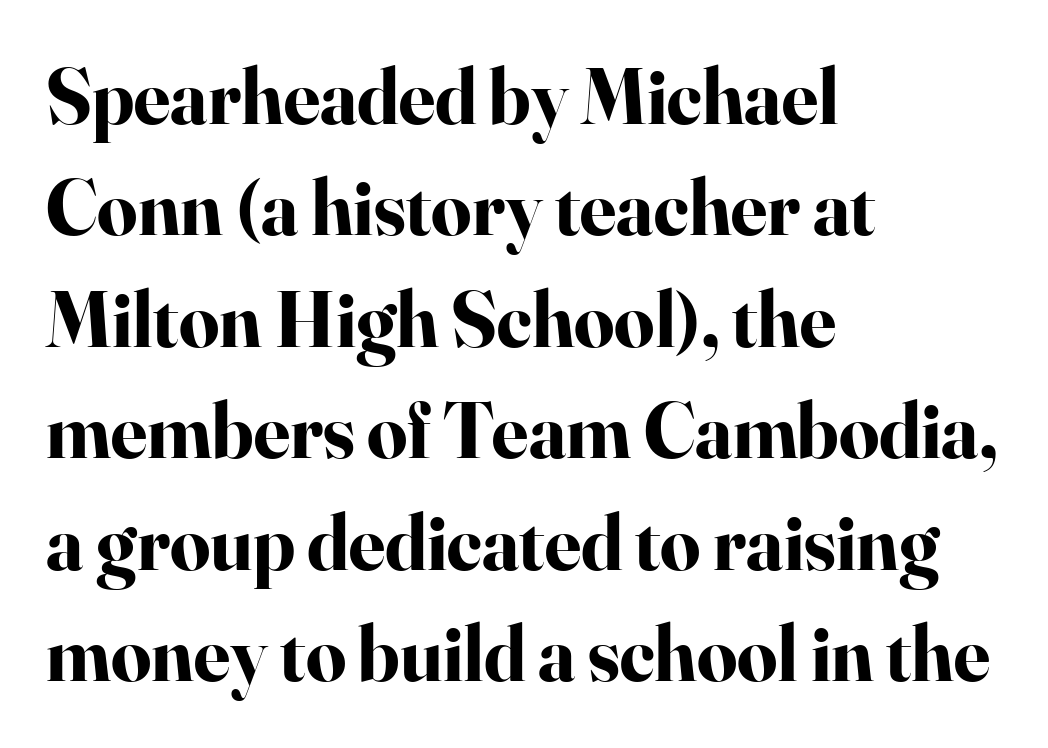
How would I describe the line gaps? Plain and ordinary. Alignment: flush left. Spacing verdict: proportional, widths tailored to each character. Quick note: underline off.
